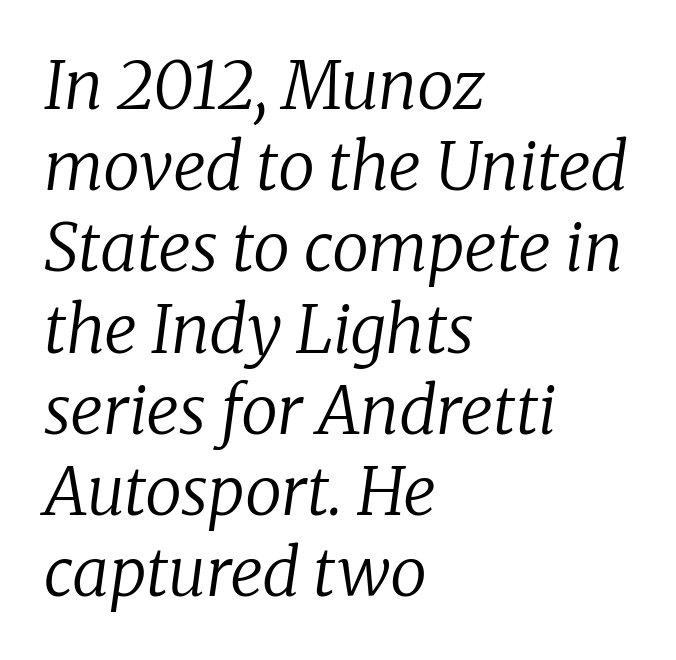
{"serif": "yes", "italic": "yes", "lean": "right", "slant_degrees": 8, "bold": "no", "weight": "regular", "width": "normal", "stroke_contrast": "low", "x_height": "medium", "monospaced": "no", "underline": "no", "align": "left", "line_spacing_ratio": 1.23, "letter_spacing": "normal", "letter_spacing_em": 0.0, "glyph_px": 66}
